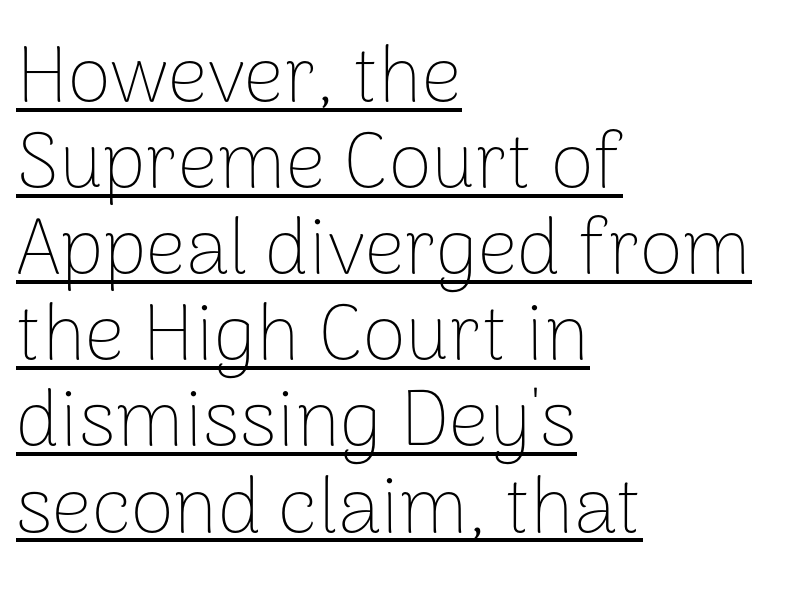
The image shows 79 px thin sans-serif type, upright; set left-aligned, tight line spacing (1.09x), normal letter spacing, underlined; low stroke contrast and a medium x-height.
